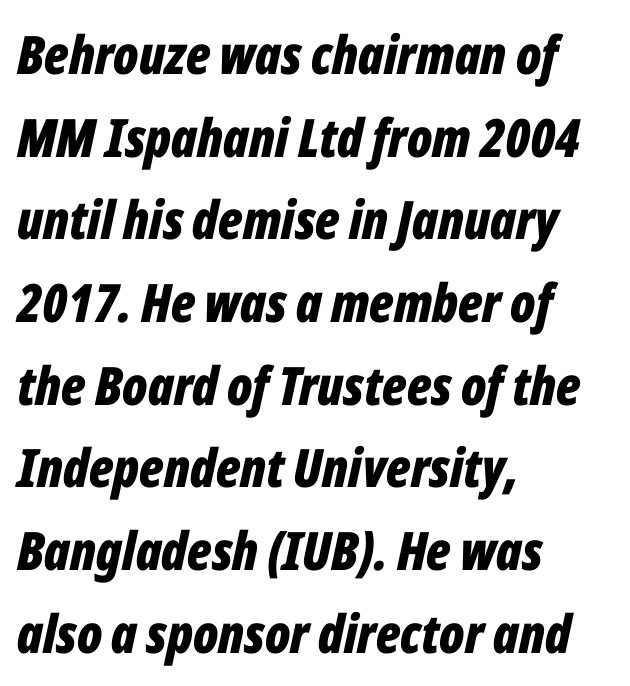
{"italic": "yes", "lean": "right", "slant_degrees": 12, "bold": "yes", "weight": "bold", "width": "condensed", "stroke_contrast": "low", "x_height": "medium", "monospaced": "no", "underline": "no", "align": "left", "line_spacing": "normal", "line_spacing_ratio": 1.56, "letter_spacing": "normal", "letter_spacing_em": 0.0, "glyph_px": 53}
